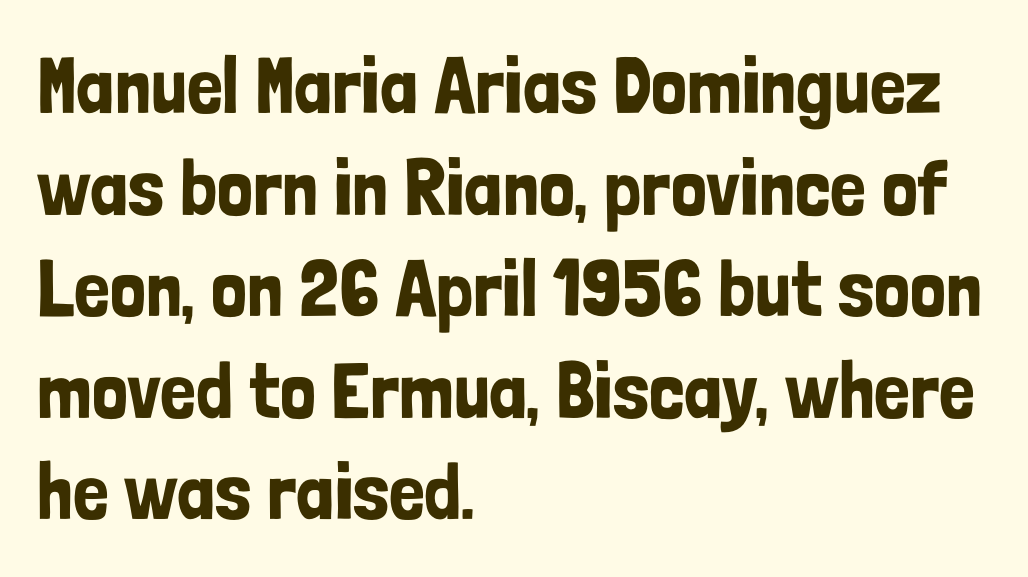
The image shows 80 px condensed sans-serif type, upright; set left-aligned, normal line spacing (1.27x), normal letter spacing, not underlined; low stroke contrast and a medium x-height.
